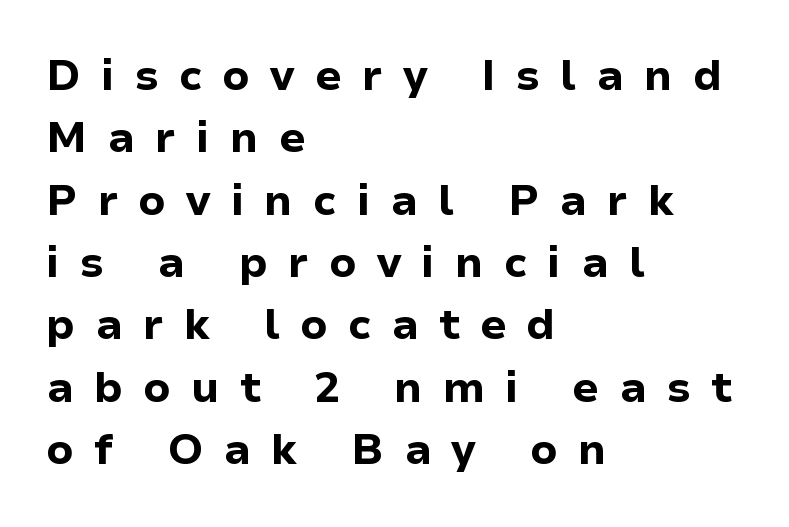
The image shows 43 px bold sans-serif type, upright; set left-aligned, normal line spacing (1.45x), unusually wide letter spacing (+0.47 em), not underlined; low stroke contrast and a medium x-height.
